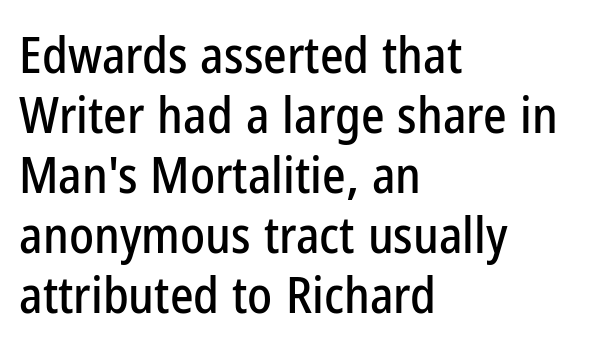
Q: Is the text italic (slanted)? A: No, it is upright.
Q: Is the typeface a serif or a sans-serif typeface? A: Sans-serif.
Q: Is the text underlined? A: No.
Q: How is the paragraph aligned? A: Left-aligned.
Q: Is the spacing between letters normal or unusually wide? A: Normal.
Q: Width (condensed, normal, or wide)? A: Condensed.
Q: Stroke contrast? A: Low.
Q: x-height? A: Medium.
Q: Monospaced? A: No.
